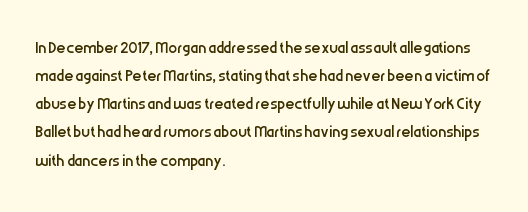
{"italic": "no", "bold": "no", "underline": "no", "align": "left", "line_spacing": "normal", "line_spacing_ratio": 1.28, "letter_spacing": "normal", "letter_spacing_em": 0.0, "glyph_px": 22}
